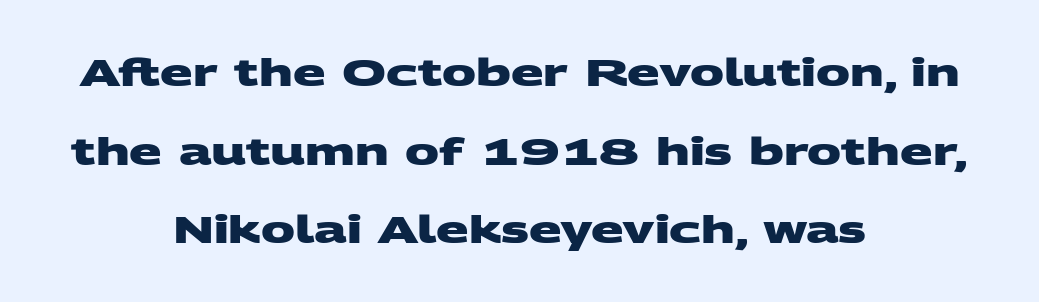
Q: Is the text bold? A: Yes.
Q: Is the typeface a serif or a sans-serif typeface? A: Sans-serif.
Q: Is the text underlined? A: No.
Q: How is the paragraph aligned? A: Centered.
Q: Is the spacing between letters normal or unusually wide? A: Normal.
Q: Is the spacing between lines tight, normal or loose? A: Loose.
Q: Width (condensed, normal, or wide)? A: Wide.
Q: Stroke contrast? A: Medium.
Q: x-height? A: Large.
Q: Monospaced? A: No.
